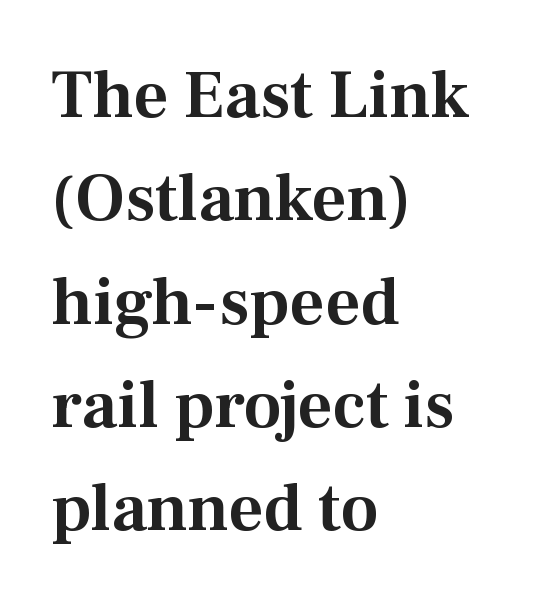
Q: Is the text italic (slanted)? A: No, it is upright.
Q: Is the typeface a serif or a sans-serif typeface? A: Serif.
Q: Is the text underlined? A: No.
Q: How is the paragraph aligned? A: Left-aligned.
Q: Is the spacing between letters normal or unusually wide? A: Normal.
Q: Is the spacing between lines tight, normal or loose? A: Normal.
Q: Width (condensed, normal, or wide)? A: Normal.
Q: Stroke contrast? A: Medium.
Q: x-height? A: Medium.
Q: Monospaced? A: No.
